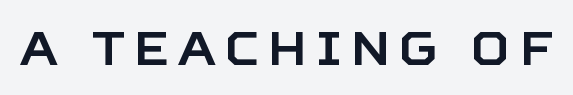
Q: Is the text italic (slanted)? A: No, it is upright.
Q: Is the typeface a serif or a sans-serif typeface? A: Sans-serif.
Q: Is the text underlined? A: No.
Q: Is the spacing between letters normal or unusually wide? A: Unusually wide.
Q: Width (condensed, normal, or wide)? A: Normal.
Q: Stroke contrast? A: Low.
Q: x-height? A: Large.
Q: Monospaced? A: No.
